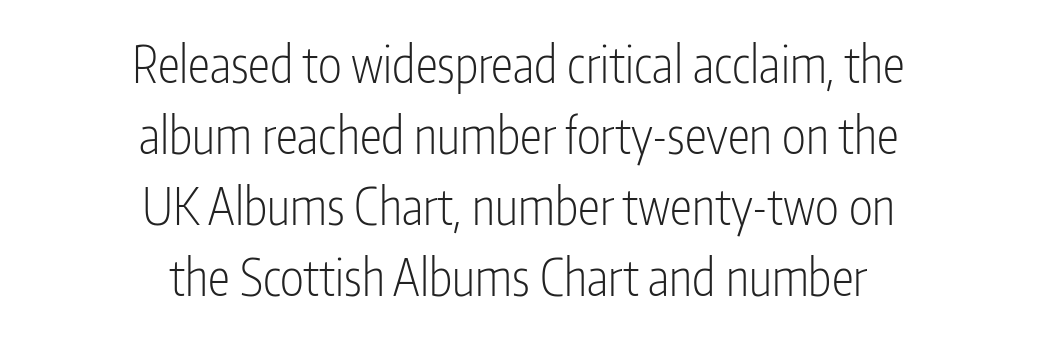
{"serif": "no", "italic": "no", "bold": "no", "weight": "light", "width": "condensed", "stroke_contrast": "low", "x_height": "medium", "monospaced": "no", "underline": "no", "align": "center", "line_spacing": "normal", "line_spacing_ratio": 1.42, "letter_spacing": "normal", "letter_spacing_em": 0.0, "glyph_px": 50}
